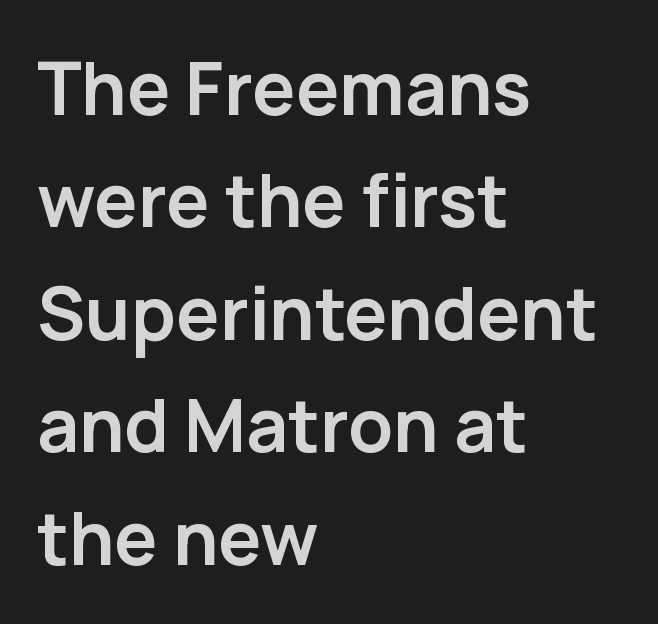
Q: Is the text bold? A: Yes.
Q: Is the text italic (slanted)? A: No, it is upright.
Q: Is the typeface a serif or a sans-serif typeface? A: Sans-serif.
Q: Is the text underlined? A: No.
Q: How is the paragraph aligned? A: Left-aligned.
Q: Is the spacing between letters normal or unusually wide? A: Normal.
Q: Is the spacing between lines tight, normal or loose? A: Normal.
Q: Width (condensed, normal, or wide)? A: Normal.
Q: Stroke contrast? A: Low.
Q: x-height? A: Medium.
Q: Monospaced? A: No.
